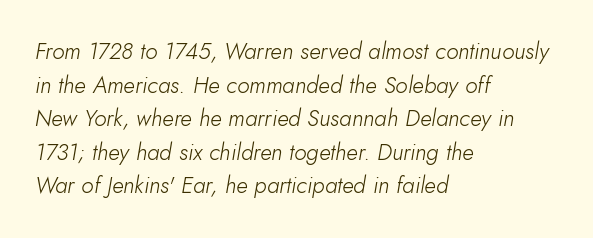
The image shows 23 px text type, italic (leaning right); set left-aligned, normal line spacing (1.46x), normal letter spacing, not underlined.
